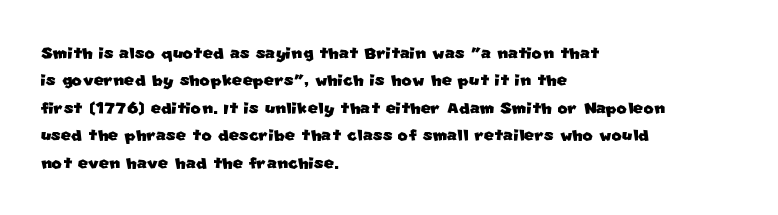
Observe the ordinary spacing: letters are neighbours, not strangers. The lines in this sample share a left origin and differ only in where they stop. Unmarked baselines from the first word to the last. These lines sit exactly where default settings would place them.
